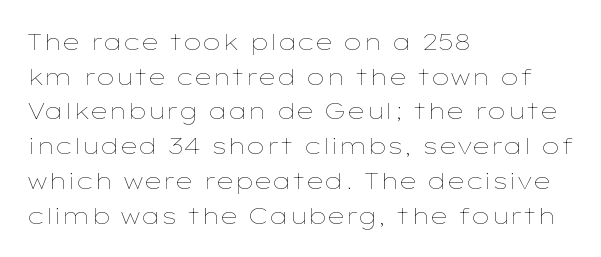
{"italic": "no", "bold": "no", "underline": "no", "align": "left", "line_spacing": "normal", "line_spacing_ratio": 1.51, "letter_spacing": "normal", "letter_spacing_em": 0.0, "glyph_px": 23}
